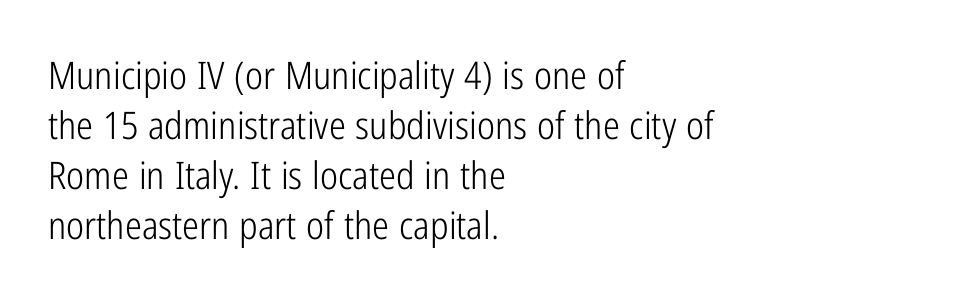
{"serif": "no", "italic": "no", "bold": "no", "weight": "light", "width": "condensed", "stroke_contrast": "low", "x_height": "medium", "monospaced": "no", "underline": "no", "align": "left", "line_spacing": "normal", "line_spacing_ratio": 1.32, "letter_spacing": "normal", "letter_spacing_em": 0.0, "glyph_px": 38}
